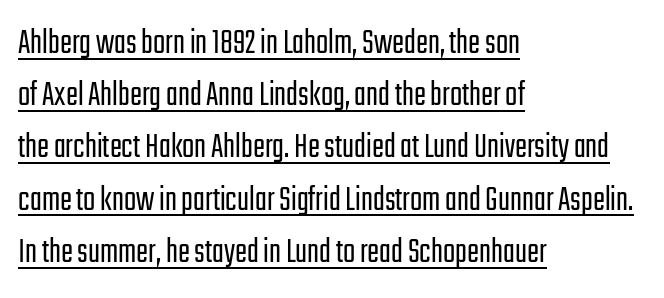
Q: Is the text bold? A: No.
Q: Is the text italic (slanted)? A: No, it is upright.
Q: Is the typeface a serif or a sans-serif typeface? A: Sans-serif.
Q: Is the text underlined? A: Yes.
Q: How is the paragraph aligned? A: Left-aligned.
Q: Is the spacing between letters normal or unusually wide? A: Normal.
Q: Is the spacing between lines tight, normal or loose? A: Normal.
Q: Width (condensed, normal, or wide)? A: Condensed.
Q: Stroke contrast? A: Low.
Q: x-height? A: Medium.
Q: Monospaced? A: No.
